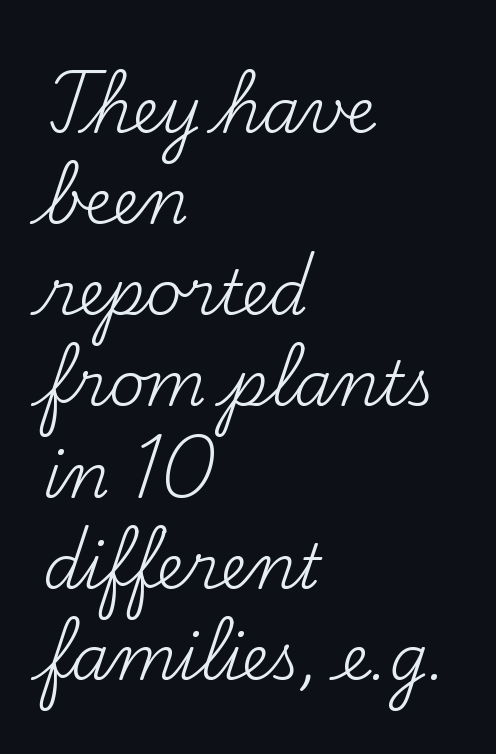
How are the letters spaced? Ordinarily, with no added tracking. Nobody drew a line under any word here. Note: serifs present on the glyphs. A typesetter would call this proportional, since set widths differ per character. Line spacing here is normal.
